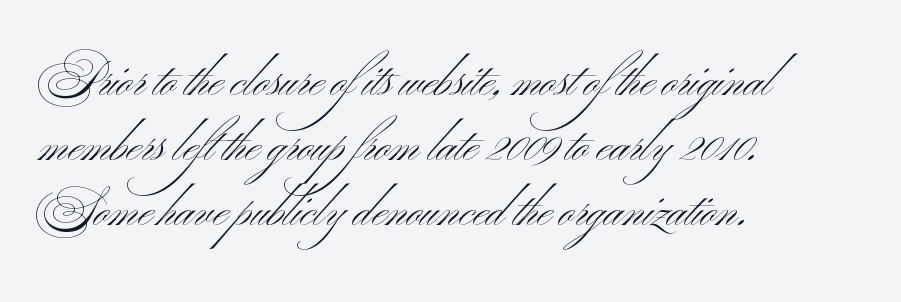
Do the characters align in a grid? No, the font is proportional. Unlike a traditional serif, this face leaves its strokes unadorned. One glance says typical: line gaps are just what's usual.
